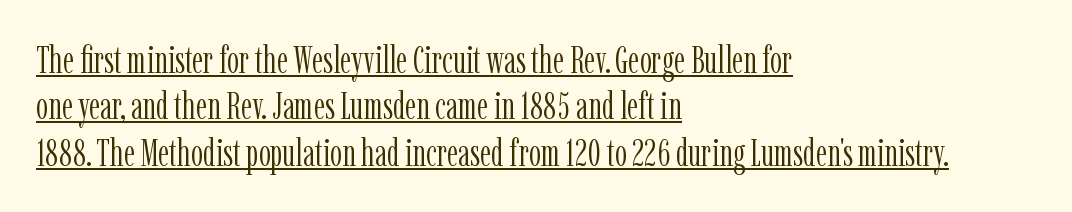
The image shows 38 px light, condensed serif type, upright; set left-aligned, line spacing 1.22x, normal letter spacing, underlined; low stroke contrast and a medium x-height.
